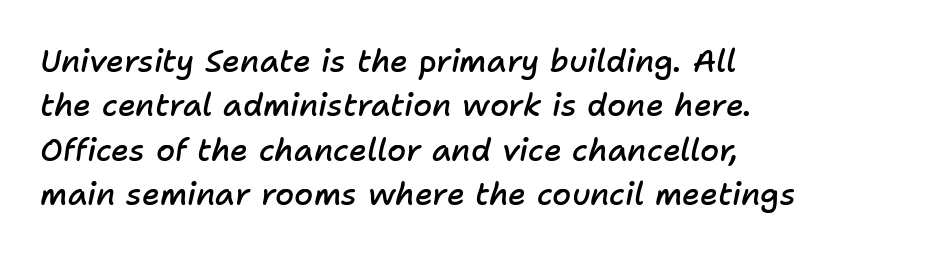
Q: Is the text bold? A: Semi-bold.
Q: Is the text italic (slanted)? A: Yes, it leans right by about 11 degrees.
Q: Is the text underlined? A: No.
Q: How is the paragraph aligned? A: Left-aligned.
Q: Is the spacing between letters normal or unusually wide? A: Normal.
Q: Is the spacing between lines tight, normal or loose? A: Normal.
Q: Width (condensed, normal, or wide)? A: Normal.
Q: Stroke contrast? A: Low.
Q: x-height? A: Medium.
Q: Monospaced? A: No.
